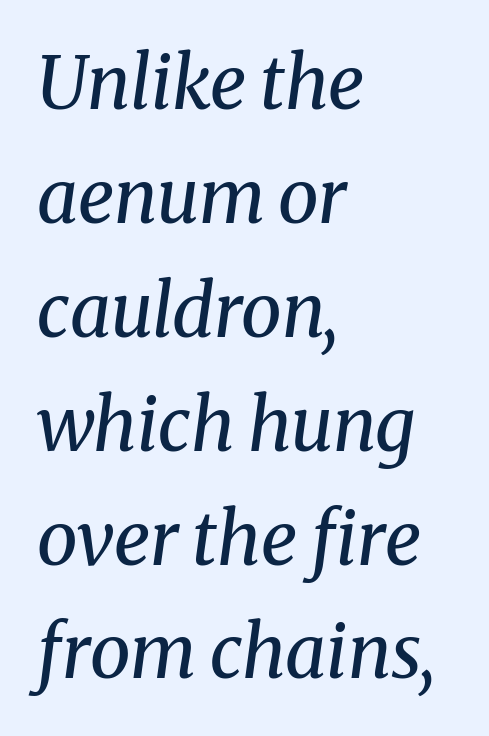
Type without underlining. The rendering anchors every line to the left-hand side. The designer left line spacing at the default. Would a proofreader flag this as italicized? Yes. Stroke terminals: seriffed.
